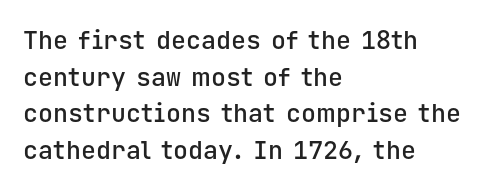
{"italic": "no", "bold": "semi", "underline": "no", "align": "left", "line_spacing": "normal", "line_spacing_ratio": 1.47, "letter_spacing": "normal", "letter_spacing_em": 0.0, "glyph_px": 25}
